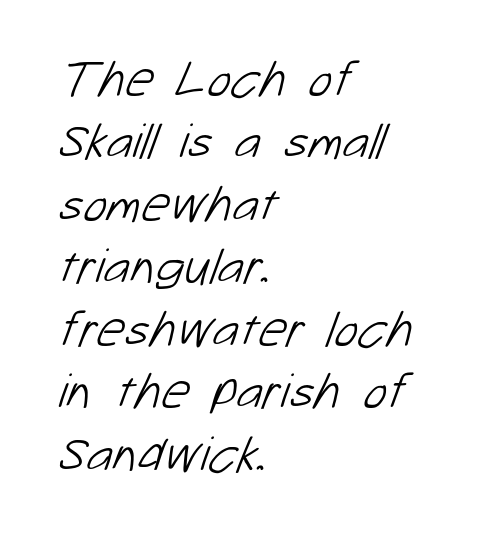
{"serif": "no", "bold": "no", "weight": "light", "width": "normal", "stroke_contrast": "low", "x_height": "medium", "monospaced": "no", "underline": "no", "align": "left", "line_spacing": "normal", "line_spacing_ratio": 1.25, "letter_spacing": "normal", "letter_spacing_em": 0.0, "glyph_px": 50}
